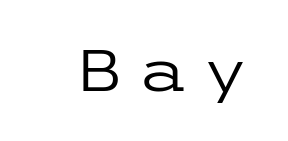
Honestly, there is no underline to notice here at all. The letterforms sit at book weight or below. The specimen reads as upright at a glance. Unlike a traditional serif, this face leaves its strokes unadorned. Inter-character spacing is expanded well beyond the font's built-in metrics.
